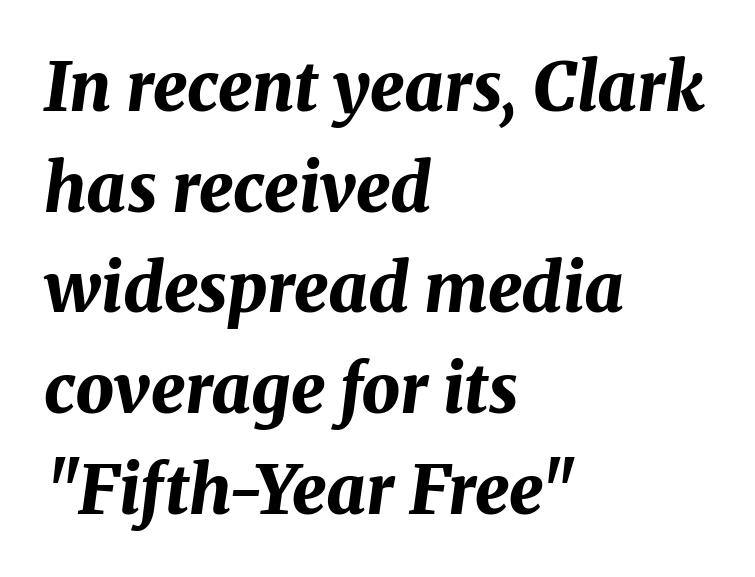
{"italic": "yes", "lean": "right", "slant_degrees": 8, "bold": "yes", "weight": "bold", "width": "normal", "stroke_contrast": "medium", "x_height": "medium", "monospaced": "no", "underline": "no", "align": "left", "line_spacing": "normal", "line_spacing_ratio": 1.48, "letter_spacing": "normal", "letter_spacing_em": 0.0, "glyph_px": 68}
